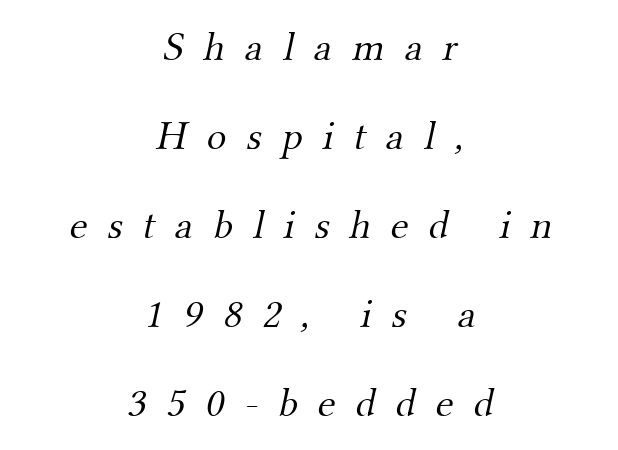
Each letter keeps its own natural width here, so spacing adapts to shape. Letterform terminals end in serifs throughout the passage. Each word looks stretched out because of the extra space between its letters. The baseline area is clear. The weight would be labelled regular, book, light, or lighter still.
